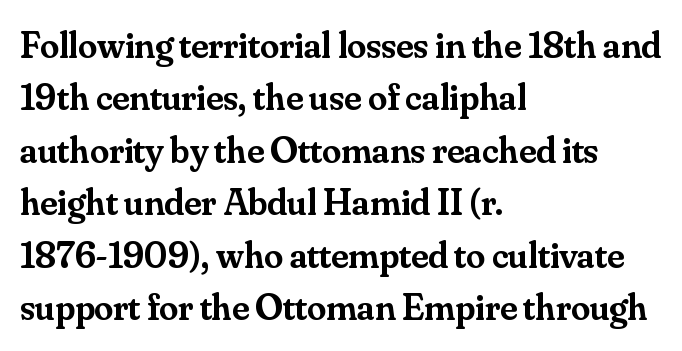
{"serif": "yes", "italic": "no", "bold": "semi", "weight": "semibold", "width": "normal", "stroke_contrast": "medium", "x_height": "small", "monospaced": "no", "underline": "no", "align": "left", "line_spacing": "normal", "line_spacing_ratio": 1.38, "letter_spacing": "normal", "letter_spacing_em": 0.0, "glyph_px": 38}
